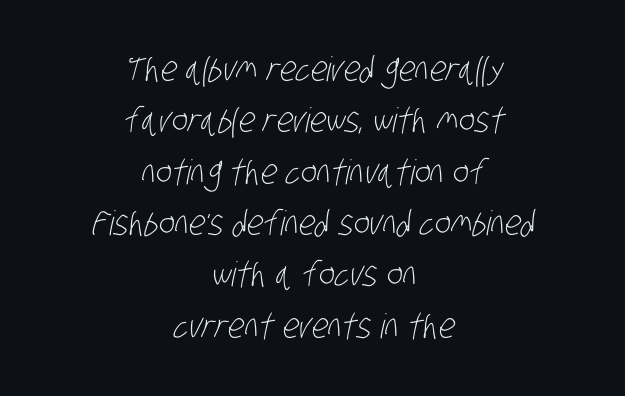
Q: Is the text bold? A: No.
Q: Is the typeface a serif or a sans-serif typeface? A: Sans-serif.
Q: Is the text underlined? A: No.
Q: How is the paragraph aligned? A: Centered.
Q: Is the spacing between letters normal or unusually wide? A: Normal.
Q: Is the spacing between lines tight, normal or loose? A: Normal.
Q: Width (condensed, normal, or wide)? A: Condensed.
Q: Stroke contrast? A: Low.
Q: x-height? A: Large.
Q: Monospaced? A: No.
